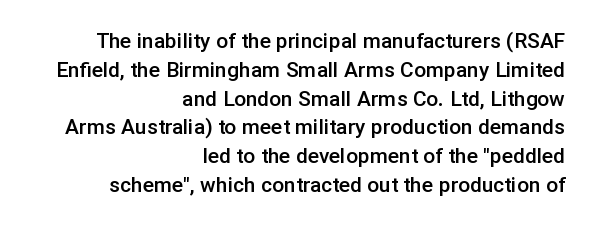
{"italic": "no", "bold": "semi", "underline": "no", "align": "right", "line_spacing": "normal", "line_spacing_ratio": 1.37, "letter_spacing": "normal", "letter_spacing_em": 0.0, "glyph_px": 21}
